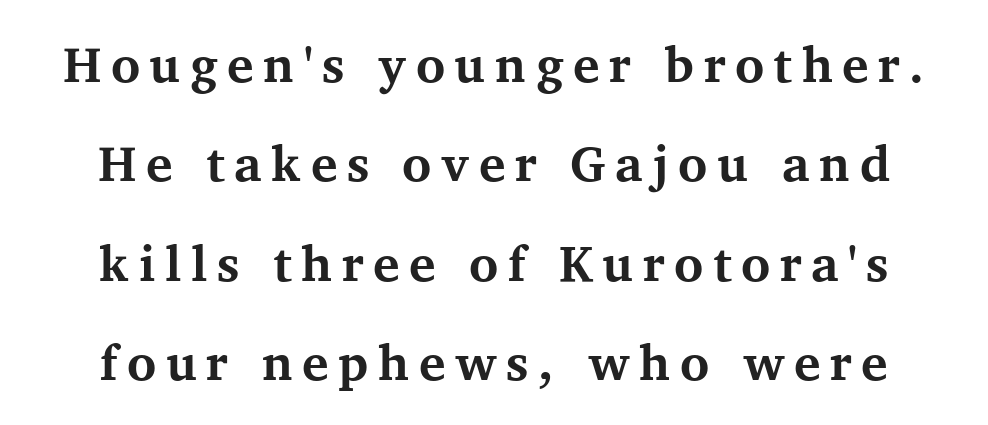
The image shows 50 px bold serif type, upright; set centered, loose line spacing (1.99x), not underlined; medium stroke contrast and a medium x-height.
